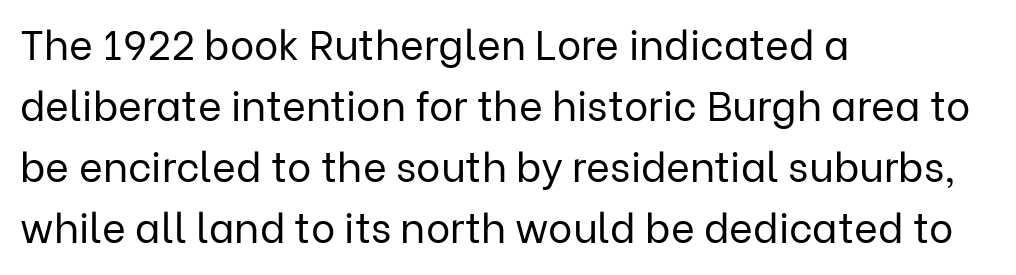
{"serif": "no", "italic": "no", "bold": "no", "weight": "regular", "width": "normal", "stroke_contrast": "low", "x_height": "medium", "monospaced": "no", "underline": "no", "align": "left", "line_spacing": "normal", "line_spacing_ratio": 1.49, "letter_spacing": "normal", "letter_spacing_em": 0.0, "glyph_px": 41}
